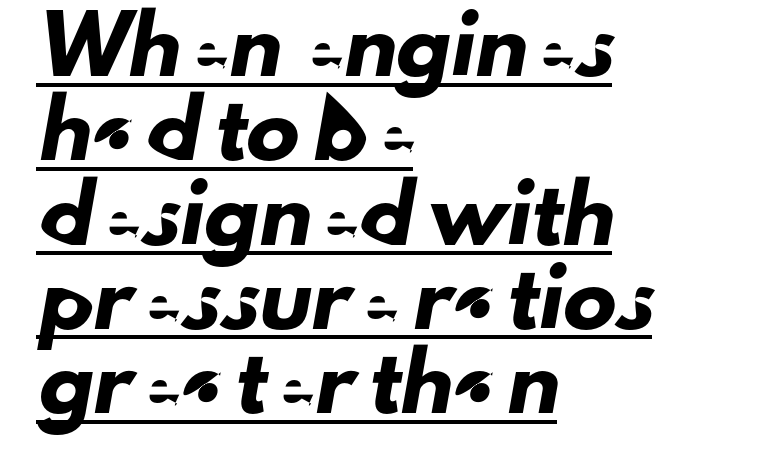
The image shows 53 px sans-serif type; set left-aligned, normal line spacing (1.59x), normal letter spacing, underlined; low stroke contrast and a small x-height.
